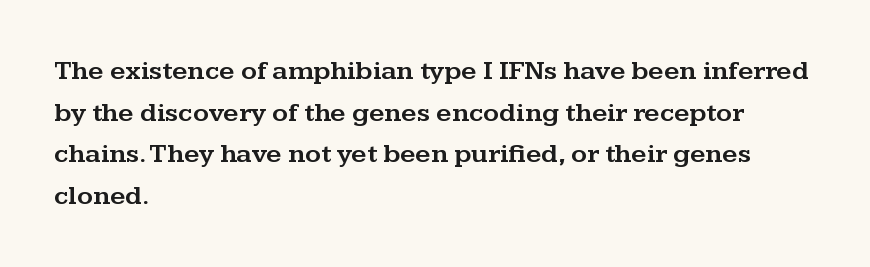
{"italic": "no", "underline": "no", "align": "left", "line_spacing": "normal", "line_spacing_ratio": 1.54, "letter_spacing": "normal", "letter_spacing_em": 0.0, "glyph_px": 27}
